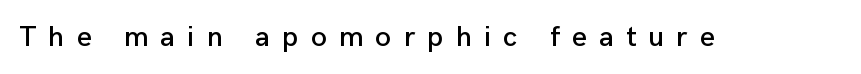
Q: Is the text italic (slanted)? A: No, it is upright.
Q: Is the typeface a serif or a sans-serif typeface? A: Sans-serif.
Q: Is the text underlined? A: No.
Q: Is the spacing between letters normal or unusually wide? A: Unusually wide.
Q: Width (condensed, normal, or wide)? A: Normal.
Q: Stroke contrast? A: Low.
Q: x-height? A: Medium.
Q: Monospaced? A: No.
